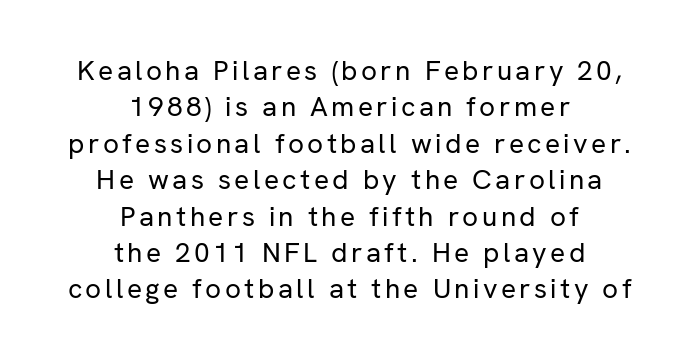
Notice how descenders clear the ascenders below comfortably — that's standard leading. No chunkiness to these letters — they're not bold. These lines were composed using upright roman letters. Centered paragraph, ragged on both sides.
